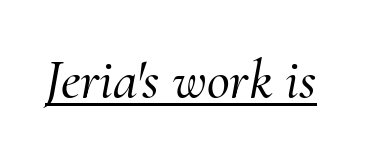
The image shows 56 px serif type, italic (leaning right); set normal letter spacing, underlined; medium stroke contrast and a small x-height.
